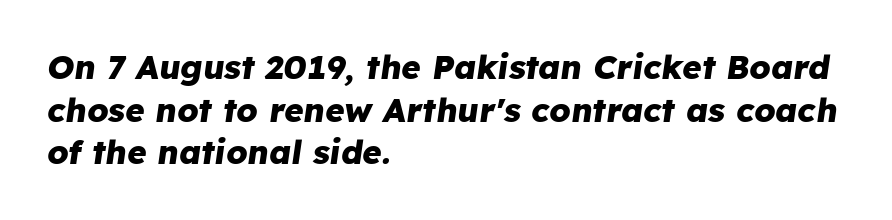
The image shows 33 px heavy type, italic (leaning right); set left-aligned, normal line spacing (1.29x), normal letter spacing, not underlined; low stroke contrast and a medium x-height.
